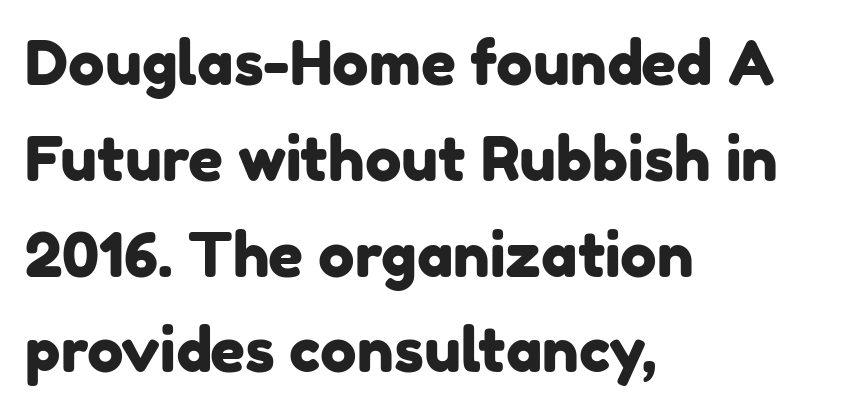
The typeface chosen for these lines omits serifs. Line beginnings align vertically; line endings do not. Descenders hang freely into open space. Short note: letters normally spaced.
